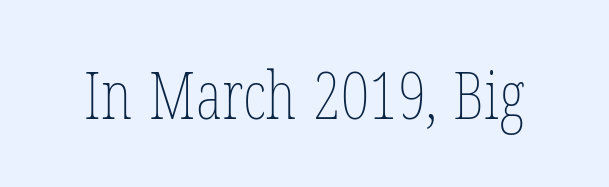
Note the varied advance widths — an 'i' is clearly narrower than an 'm'. Tall strokes in this sample are plumb rather than angled. Quick note: underline off. Ink coverage per letter is moderate at most.
